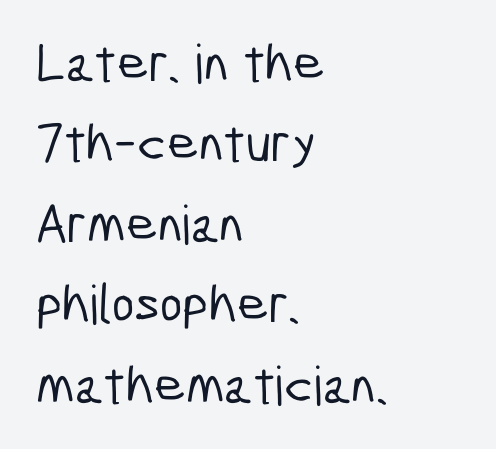
The image shows 54 px condensed sans-serif type; set left-aligned, normal line spacing (1.49x), normal letter spacing, not underlined; low stroke contrast and a medium x-height.
